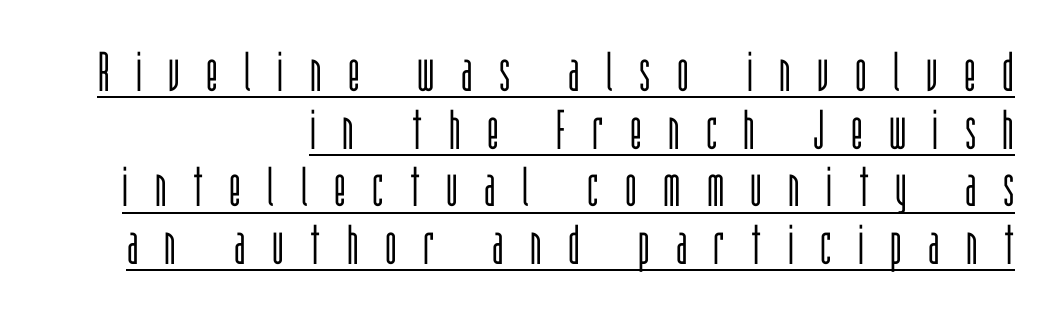
{"serif": "no", "italic": "no", "bold": "no", "weight": "light", "width": "condensed", "stroke_contrast": "low", "x_height": "large", "monospaced": "no", "underline": "yes", "align": "right", "line_spacing": "tight", "line_spacing_ratio": 1.05, "letter_spacing": "wide", "letter_spacing_em": 0.48, "glyph_px": 55}
